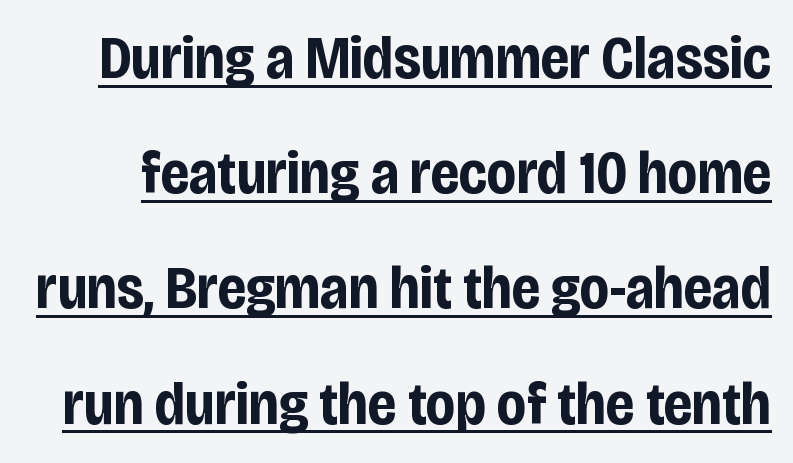
The image shows 60 px bold, condensed sans-serif type, upright; set loose line spacing (1.92x), normal letter spacing, underlined; low stroke contrast and a large x-height.
